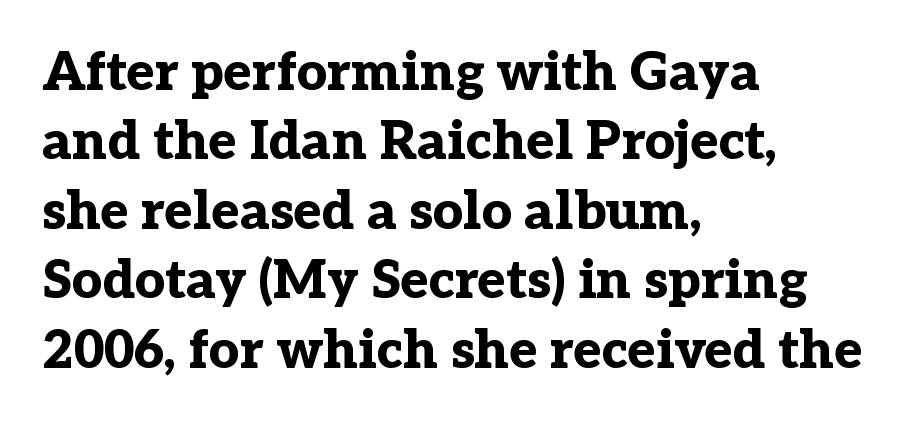
This sample has the flowing, uneven cadence of proportional lettering. Typesetter's note: full bold, strokes at maximum text heaviness. Line beginnings align vertically; line endings do not. Is the letter spacing exaggerated? No — it looks like the ordinary default. Letters rest on an invisible, unmarked baseline.
